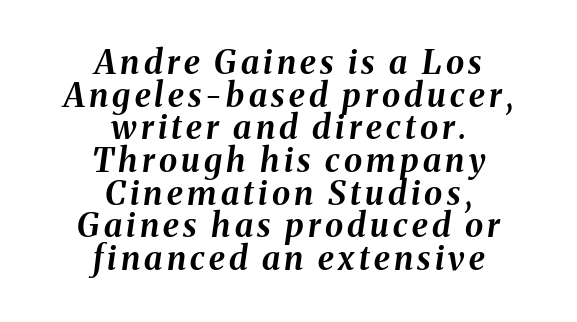
{"italic": "yes", "lean": "right", "slant_degrees": 8, "bold": "yes", "weight": "bold", "width": "normal", "stroke_contrast": "medium", "x_height": "medium", "monospaced": "no", "underline": "no", "align": "center", "line_spacing": "tight", "line_spacing_ratio": 0.99, "glyph_px": 33}
